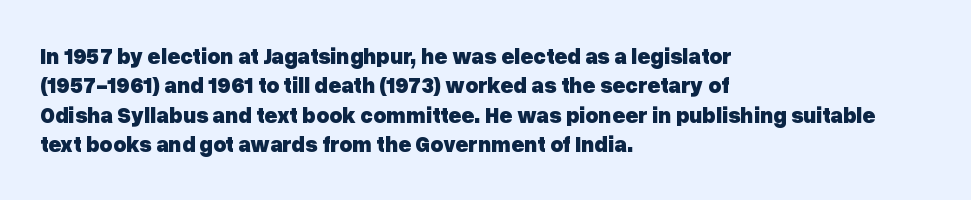
The vertical gap from one line to the next is medium. The rendering uses a bold face; every stroke is thick and dark. When letters stand straight like this, we call the style roman or upright. A typesetter would call this zero additional tracking.
